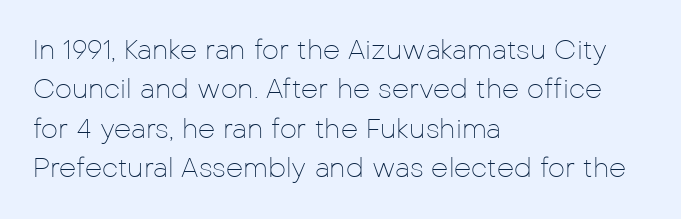
{"italic": "no", "bold": "no", "underline": "no", "align": "left", "line_spacing": "normal", "line_spacing_ratio": 1.46, "letter_spacing": "normal", "letter_spacing_em": 0.0, "glyph_px": 27}
